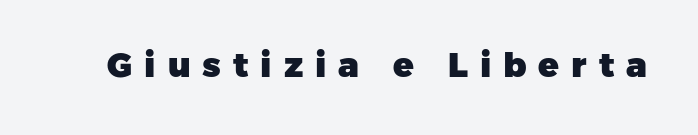
Q: Is the text bold? A: Yes.
Q: Is the typeface a serif or a sans-serif typeface? A: Sans-serif.
Q: Is the text underlined? A: No.
Q: Is the spacing between letters normal or unusually wide? A: Unusually wide.
Q: Width (condensed, normal, or wide)? A: Normal.
Q: Stroke contrast? A: Low.
Q: x-height? A: Medium.
Q: Monospaced? A: No.
